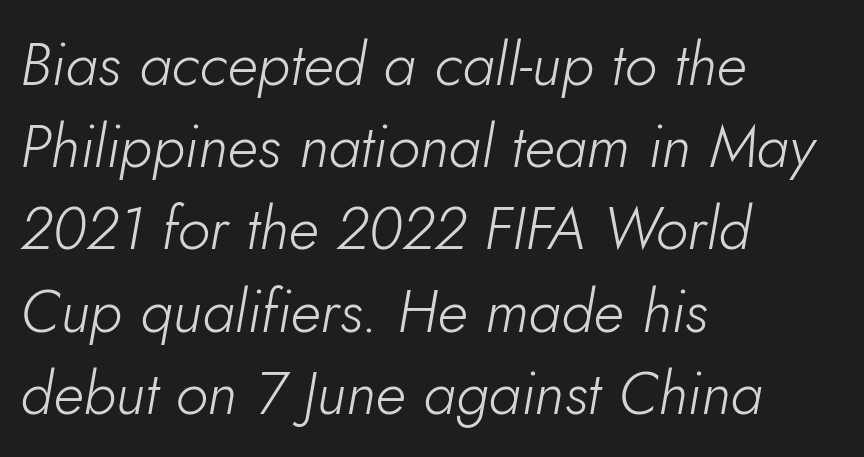
The image shows 60 px light type, italic (leaning right); set left-aligned, normal line spacing (1.37x), normal letter spacing, not underlined; low stroke contrast and a small x-height.
